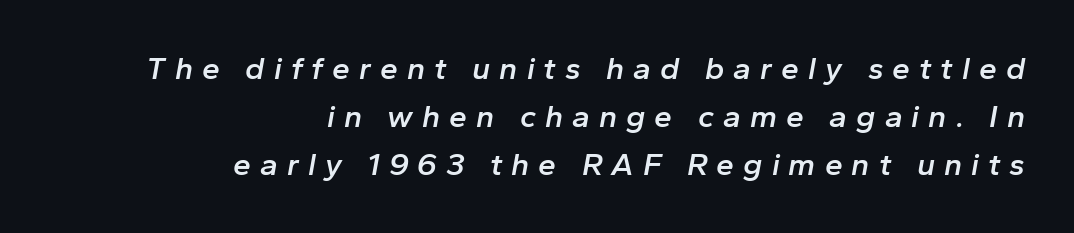
Q: Is the text bold? A: Semi-bold.
Q: Is the text italic (slanted)? A: Yes, it leans right by about 10 degrees.
Q: Is the text underlined? A: No.
Q: How is the paragraph aligned? A: Right-aligned.
Q: Is the spacing between letters normal or unusually wide? A: Unusually wide.
Q: Is the spacing between lines tight, normal or loose? A: Normal.
Q: Width (condensed, normal, or wide)? A: Normal.
Q: Stroke contrast? A: Low.
Q: x-height? A: Medium.
Q: Monospaced? A: No.
